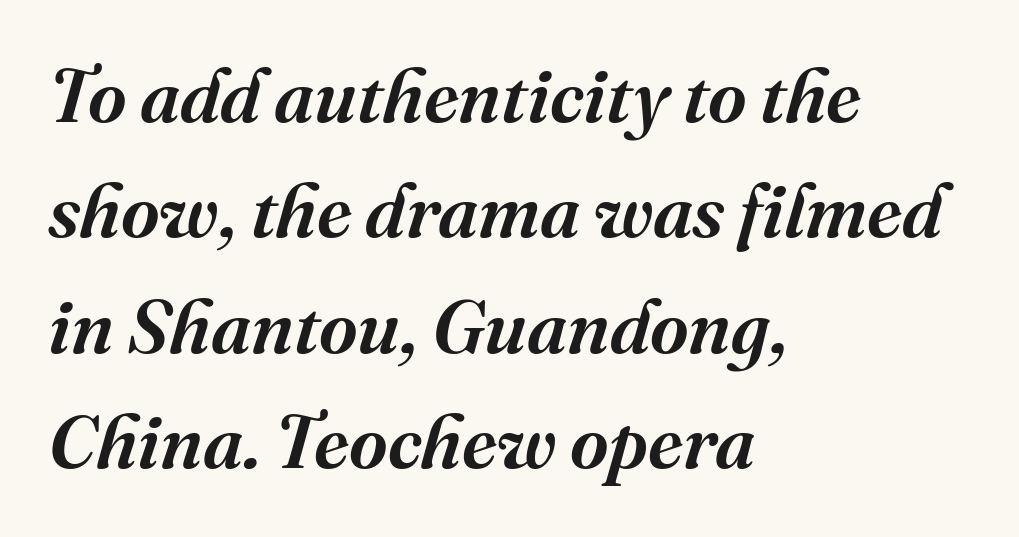
Slant detected: the letters are inclined. In CSS terms this would be text-align: left. Spacing between characters is what you'd get straight out of the box. I'd call this a serif setting — the letters wear small feet. Underline: absent. What's the leading like? Ordinary, nothing unusual.
